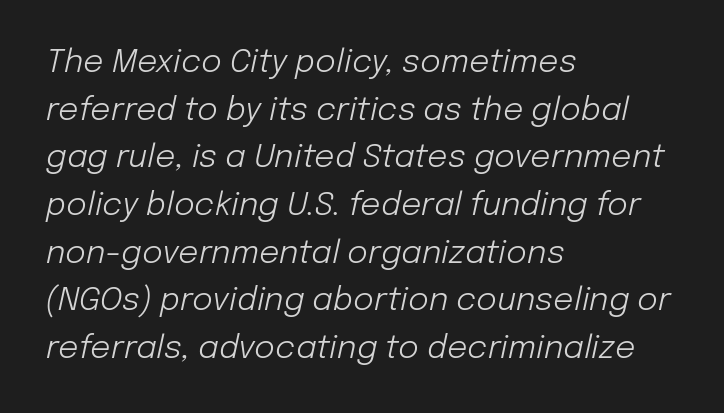
The horizontal fit of the characters is conventional and even. The rendering applies a slant to the glyphs. Reading down the column, the eye jumps a familiar distance to each next line. No word sits above an underline.
